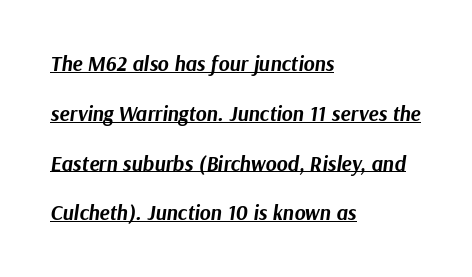
The lettering is marked with a stroke running underneath it. Where is the straight margin? On the left. Regarding leading, the lines here are spaced well apart. The tracking reads as untouched default to a designer's eye. Thick stems and heavy bowls — unmistakably bold.
